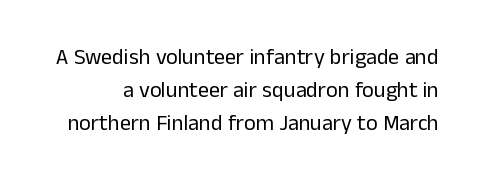
The image shows 22 px text type, upright; set normal line spacing (1.5x), normal letter spacing, not underlined.
